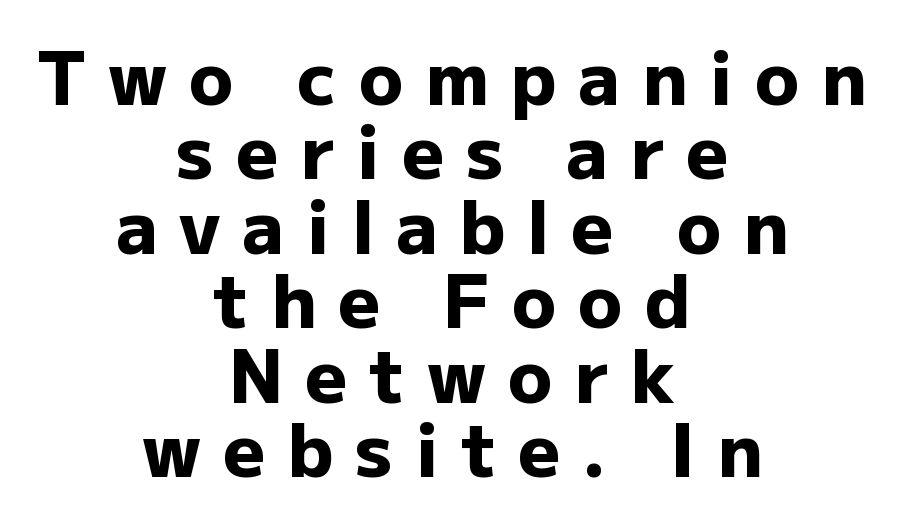
The image shows 73 px heavy sans-serif type, upright; set centered, tight line spacing (1.02x), unusually wide letter spacing (+0.3 em), not underlined; low stroke contrast and a medium x-height.
